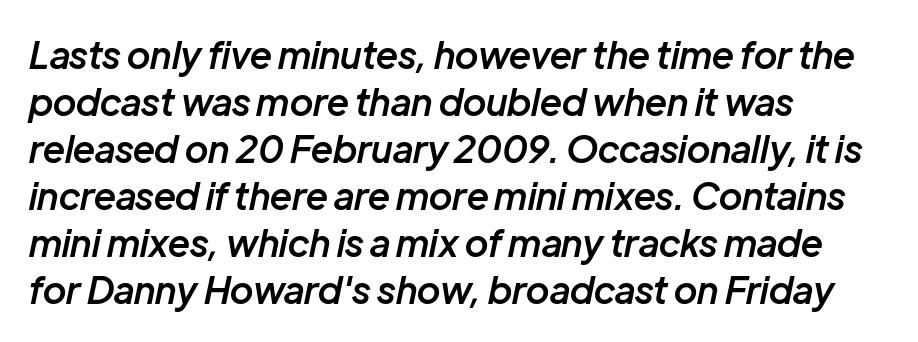
Q: Is the text bold? A: Semi-bold.
Q: Is the text italic (slanted)? A: Yes, it leans right by about 12 degrees.
Q: Is the text underlined? A: No.
Q: How is the paragraph aligned? A: Left-aligned.
Q: Is the spacing between letters normal or unusually wide? A: Normal.
Q: Is the spacing between lines tight, normal or loose? A: Normal.
Q: Width (condensed, normal, or wide)? A: Normal.
Q: Stroke contrast? A: Low.
Q: x-height? A: Medium.
Q: Monospaced? A: No.
